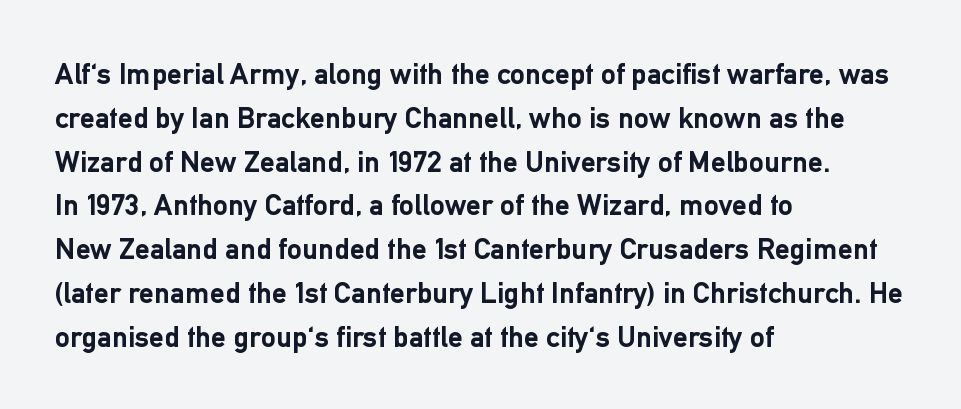
Think of a printed novel: that variable character pitch is what you see here. These lines keep a tight, regular rhythm from letter to letter. Left-aligned paragraph, ragged on the right. The gap between lines stays unmarked.
